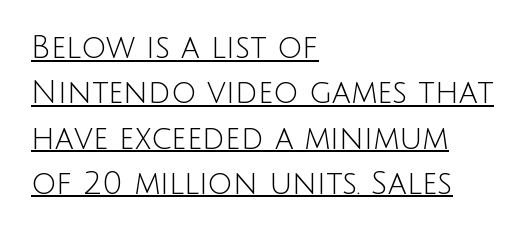
The image shows 31 px light sans-serif type, upright; set left-aligned, normal line spacing (1.46x), normal letter spacing, underlined; low stroke contrast and a large x-height.
